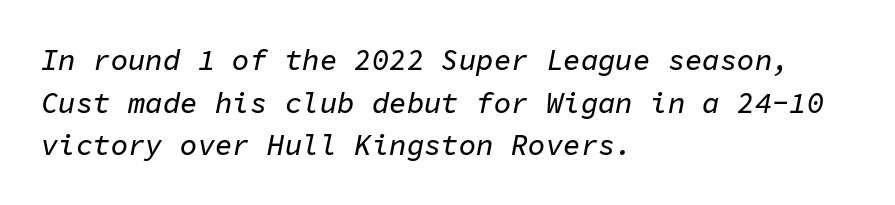
These lines sit exactly where default settings would place them. Looks like terminal output: every glyph gets an equal slot. Emphasis-style slanted type is in use. Spacing between characters is what you'd get straight out of the box. Decoration check: the copy has no underline.
